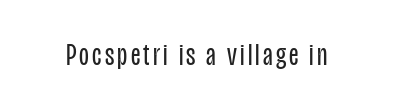
Proportional: the letters do not fall into vertical columns. Vertical strokes here are truly vertical. Heft: none added — not bold. These lines are composed in type without serifs. Just letters on the line, the space beneath them empty.
